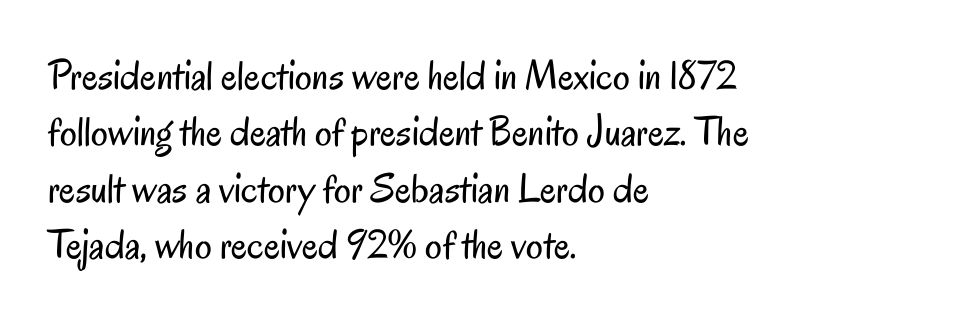
Q: Is the text bold? A: No.
Q: Is the text italic (slanted)? A: No, it is upright.
Q: Is the typeface a serif or a sans-serif typeface? A: Sans-serif.
Q: Is the text underlined? A: No.
Q: How is the paragraph aligned? A: Left-aligned.
Q: Is the spacing between letters normal or unusually wide? A: Normal.
Q: Is the spacing between lines tight, normal or loose? A: Normal.
Q: Width (condensed, normal, or wide)? A: Condensed.
Q: Stroke contrast? A: Low.
Q: x-height? A: Small.
Q: Monospaced? A: No.
